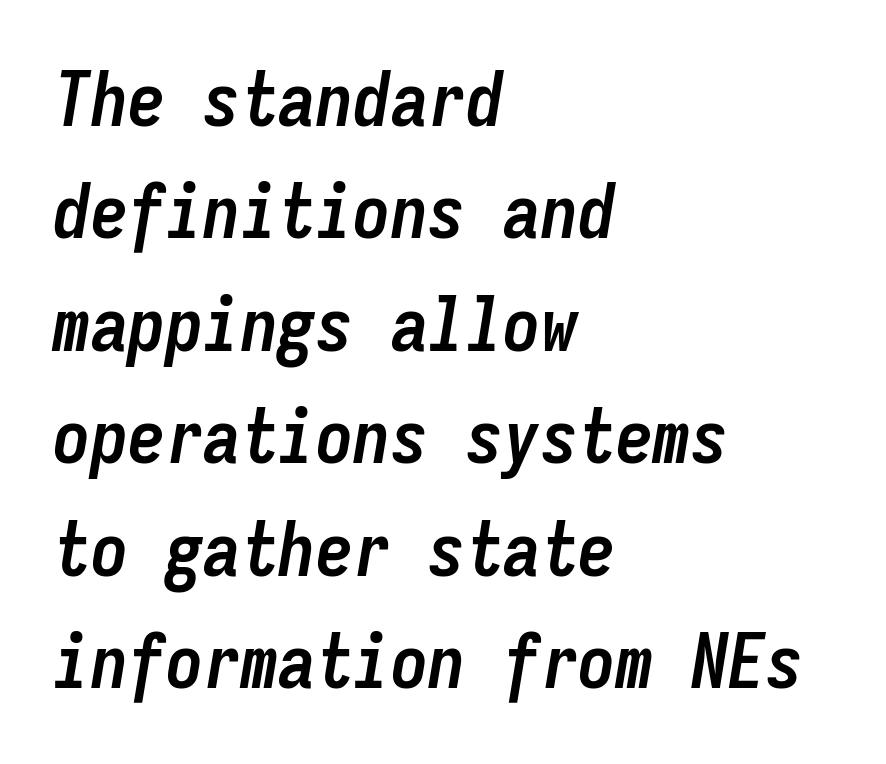
{"italic": "yes", "lean": "right", "slant_degrees": 9, "bold": "yes", "weight": "semibold", "width": "condensed", "stroke_contrast": "low", "x_height": "medium", "monospaced": "yes", "underline": "no", "align": "left", "line_spacing": "normal", "line_spacing_ratio": 1.5, "letter_spacing": "normal", "letter_spacing_em": 0.0, "glyph_px": 75}
